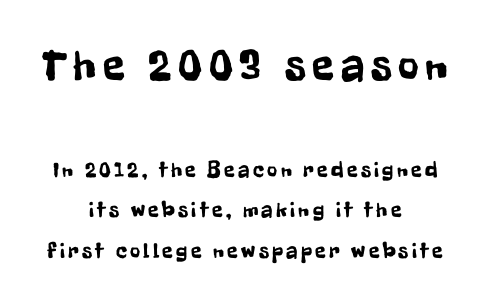
The image shows 45 px condensed sans-serif type, upright; set centered, line spacing 1.84x, not underlined; the first (top) block is 2.05x larger; low stroke contrast and a medium x-height.
